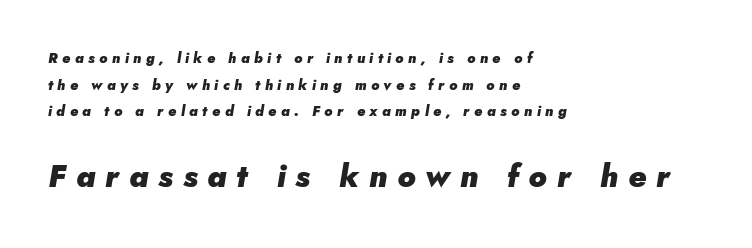
Horizontally, the lines are justified to the leading edge only. Look at the tracking — it's clearly loosened, letters drifting apart. Designer's note — italics engaged. Type size steps up from the first block to the second. Varying glyph widths throughout — classic text-font behaviour.
